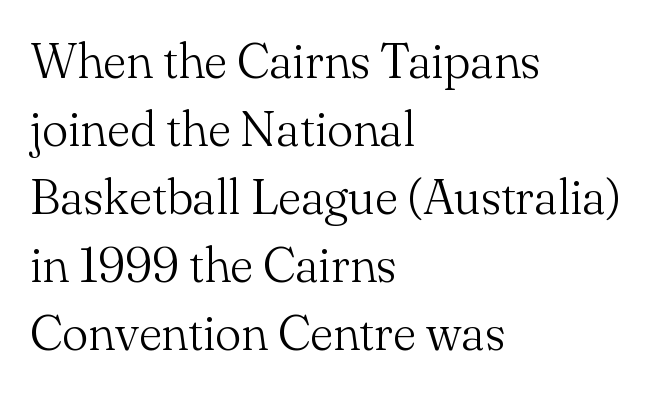
The image shows 49 px light serif type, upright; set left-aligned, normal line spacing (1.39x), normal letter spacing, not underlined; medium stroke contrast and a small x-height.
